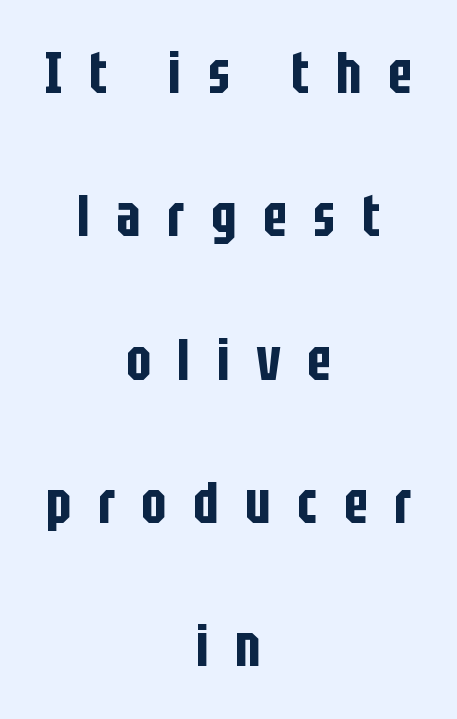
{"serif": "no", "italic": "no", "width": "condensed", "stroke_contrast": "low", "x_height": "large", "monospaced": "no", "underline": "no", "align": "center", "line_spacing": "loose", "line_spacing_ratio": 2.43, "letter_spacing": "wide", "letter_spacing_em": 0.45, "glyph_px": 59}
